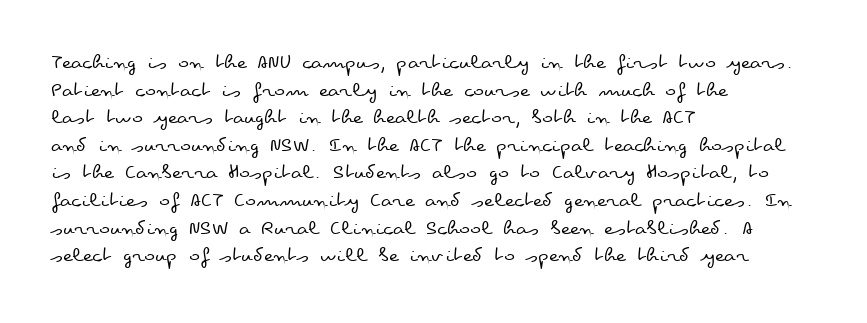
Q: Is the text bold? A: No.
Q: Is the text italic (slanted)? A: No, it is upright.
Q: Is the text underlined? A: No.
Q: How is the paragraph aligned? A: Left-aligned.
Q: Is the spacing between letters normal or unusually wide? A: Normal.
